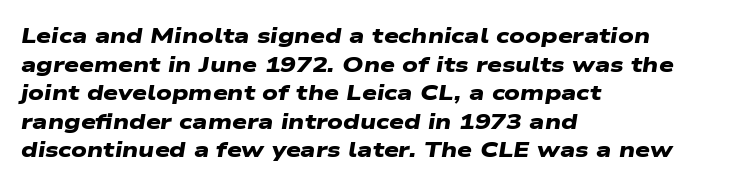
Words float on clear page, feet unadorned. Typesetter's note: full bold, strokes at maximum text heaviness. In terms of letterspacing, this is plain default setting. Every row of glyphs begins at an identical x-position on the left.
